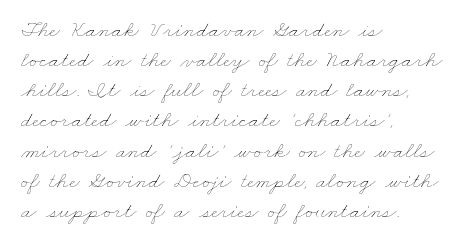
{"bold": "no", "underline": "no", "align": "left", "line_spacing": "normal", "line_spacing_ratio": 1.31, "letter_spacing": "normal", "letter_spacing_em": 0.0, "glyph_px": 23}
